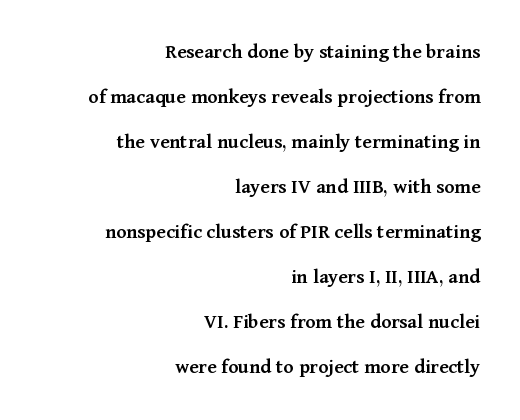
{"italic": "no", "bold": "semi", "underline": "no", "align": "right", "line_spacing": "loose", "line_spacing_ratio": 2.14, "letter_spacing": "normal", "letter_spacing_em": 0.0, "glyph_px": 21}
